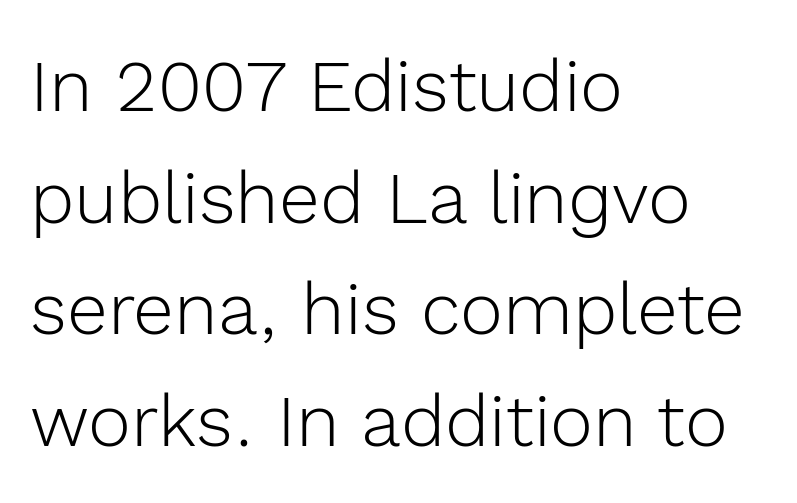
{"serif": "no", "italic": "no", "bold": "no", "weight": "light", "width": "normal", "x_height": "medium", "monospaced": "no", "underline": "no", "align": "left", "line_spacing": "normal", "line_spacing_ratio": 1.53, "letter_spacing": "normal", "letter_spacing_em": 0.0, "glyph_px": 73}
